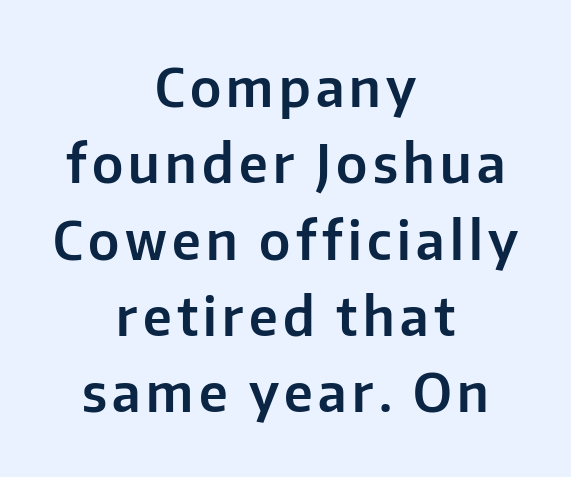
The image shows 53 px sans-serif type, upright; set centered, normal line spacing (1.44x), not underlined; low stroke contrast and a medium x-height.
